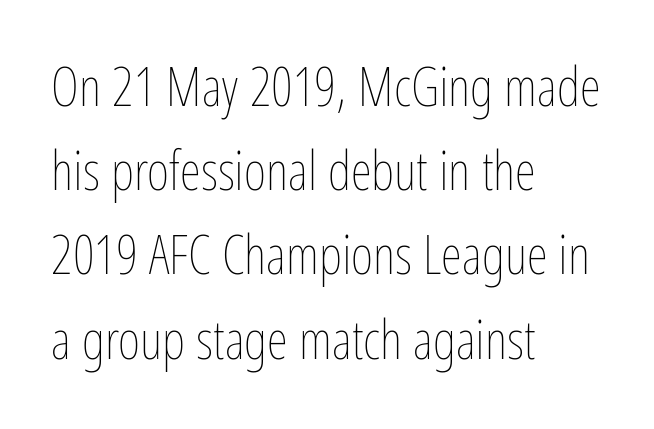
Letter spacing: default. Heft: none added — not bold. One glance says typical: line gaps are just what's usual. Descenders hang freely into open space.
